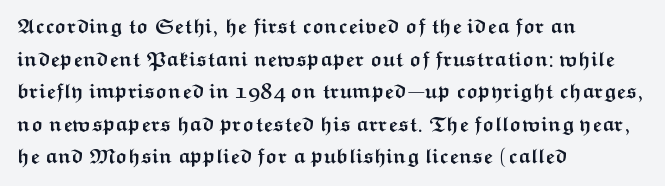
Q: Is the text bold? A: Yes.
Q: Is the text italic (slanted)? A: No, it is upright.
Q: Is the text underlined? A: No.
Q: How is the paragraph aligned? A: Left-aligned.
Q: Is the spacing between letters normal or unusually wide? A: Normal.
Q: Is the spacing between lines tight, normal or loose? A: Normal.
